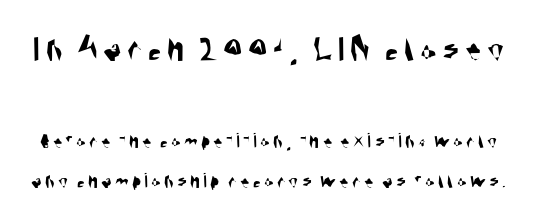
These lines are composed in type without serifs. Proportional: the letters do not fall into vertical columns. The strip under each line holds only bare page. Scale decreases going downward across the two blocks.
